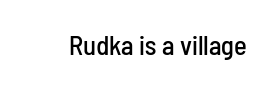
Q: Is the text italic (slanted)? A: No, it is upright.
Q: Is the text underlined? A: No.
Q: Is the spacing between letters normal or unusually wide? A: Normal.
